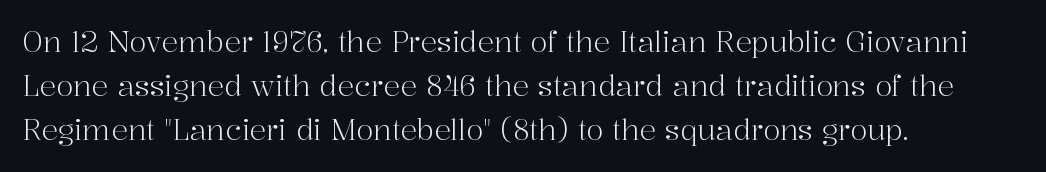
Q: Is the text bold? A: No.
Q: Is the text italic (slanted)? A: No, it is upright.
Q: Is the typeface a serif or a sans-serif typeface? A: Serif.
Q: Is the text underlined? A: No.
Q: How is the paragraph aligned? A: Left-aligned.
Q: Is the spacing between letters normal or unusually wide? A: Normal.
Q: Is the spacing between lines tight, normal or loose? A: Normal.
Q: Width (condensed, normal, or wide)? A: Normal.
Q: Stroke contrast? A: High.
Q: x-height? A: Medium.
Q: Monospaced? A: No.
